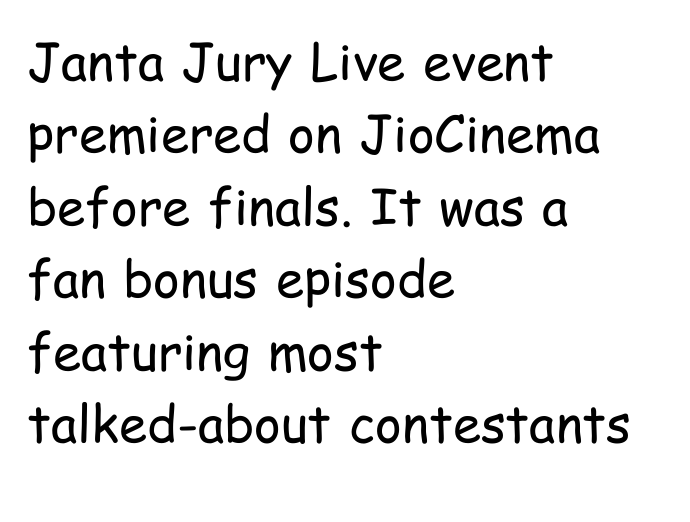
The image shows 51 px regular-weight, condensed sans-serif type, upright; set left-aligned, normal line spacing (1.42x), normal letter spacing, not underlined; low stroke contrast and a medium x-height.
